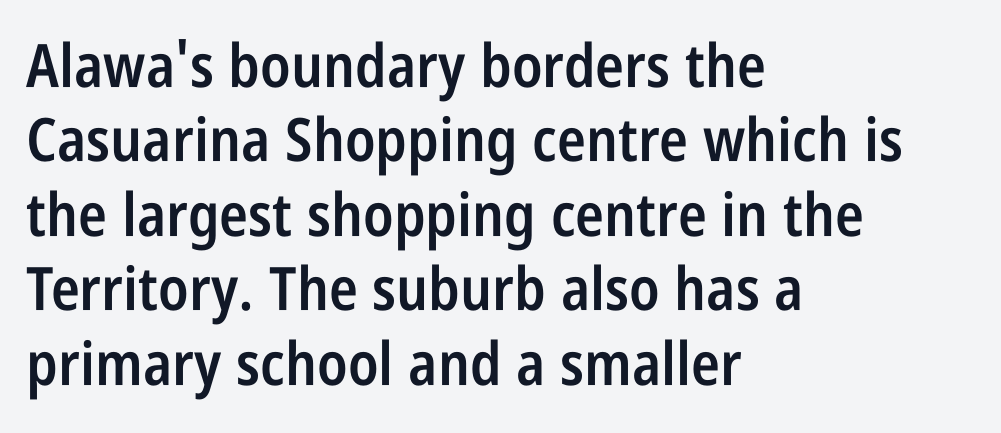
{"serif": "no", "italic": "no", "bold": "semi", "weight": "semibold", "width": "condensed", "stroke_contrast": "low", "x_height": "large", "monospaced": "no", "underline": "no", "align": "left", "line_spacing_ratio": 1.24, "letter_spacing": "normal", "letter_spacing_em": 0.0, "glyph_px": 60}
